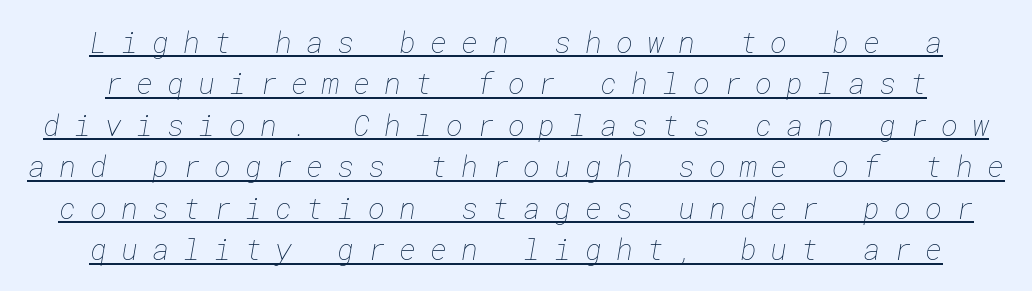
This reads as an unemphasized weight, regular at the heaviest. The typesetter has applied underlining to the passage shown. Observe the wide spacing: letters keep a clear distance from each other. Quick note: interline space is typical.
